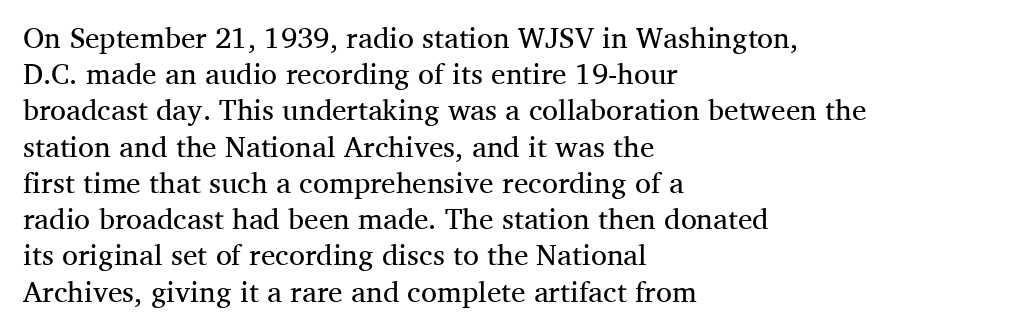
{"serif": "yes", "italic": "no", "bold": "no", "weight": "regular", "width": "normal", "stroke_contrast": "medium", "x_height": "medium", "monospaced": "no", "underline": "no", "align": "left", "line_spacing": "normal", "line_spacing_ratio": 1.25, "letter_spacing": "normal", "letter_spacing_em": 0.0, "glyph_px": 29}
